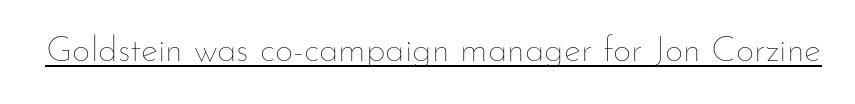
Underlining? Definitely there. No extra tracking has been applied to these lines. Counters stay open thanks to moderate or lighter strokes. Notice how the stems are strictly vertical — no italics here. Think of a printed novel: that variable character pitch is what you see here.
